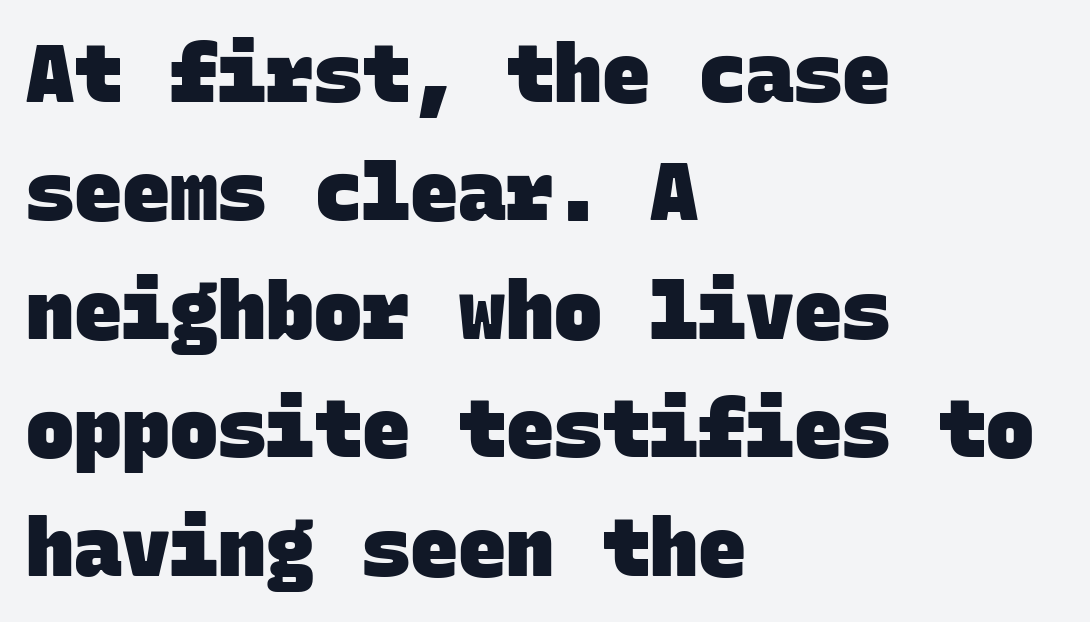
Q: Is the text bold? A: Yes.
Q: Is the typeface a serif or a sans-serif typeface? A: Sans-serif.
Q: Is the text underlined? A: No.
Q: How is the paragraph aligned? A: Left-aligned.
Q: Is the spacing between letters normal or unusually wide? A: Normal.
Q: Is the spacing between lines tight, normal or loose? A: Normal.
Q: Width (condensed, normal, or wide)? A: Normal.
Q: Stroke contrast? A: Low.
Q: x-height? A: Large.
Q: Monospaced? A: Yes.
